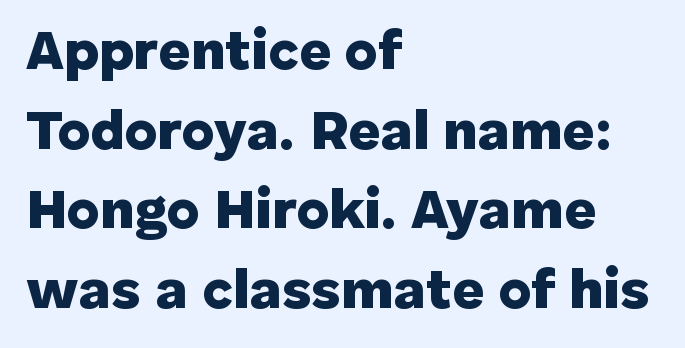
{"serif": "no", "italic": "no", "bold": "yes", "weight": "heavy", "width": "normal", "stroke_contrast": "low", "x_height": "medium", "monospaced": "no", "underline": "no", "align": "left", "line_spacing": "normal", "line_spacing_ratio": 1.42, "letter_spacing": "normal", "letter_spacing_em": 0.0, "glyph_px": 56}
